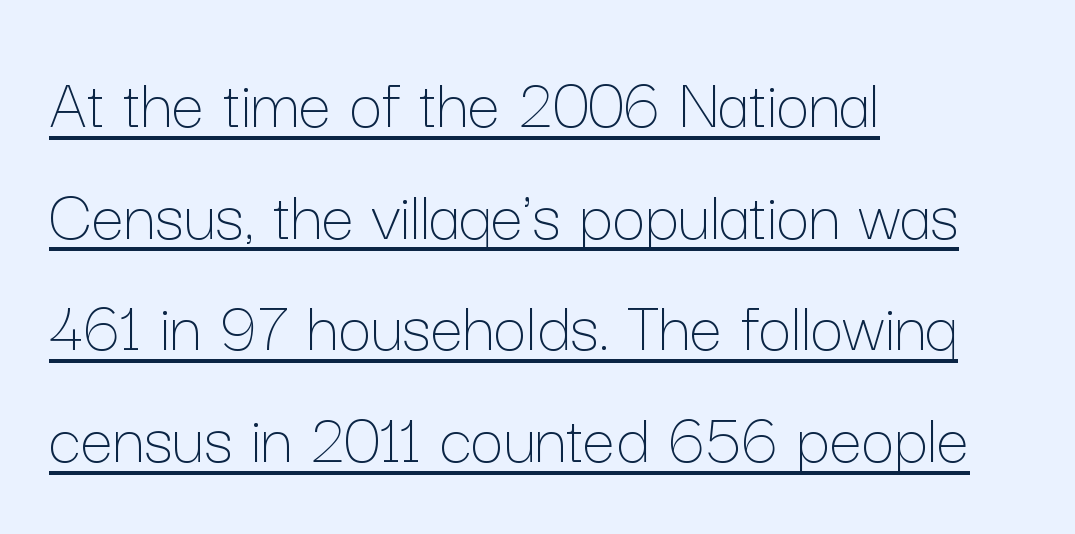
The image shows 73 px thin type, upright; set left-aligned, normal line spacing (1.53x), normal letter spacing, underlined; low stroke contrast and a medium x-height.
